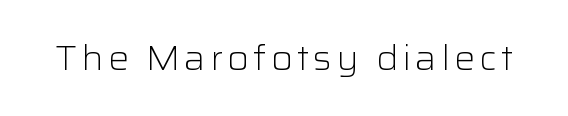
The font is comparable to plain body text, perhaps lighter. Descenders hang freely into open space. The text was rendered using a sans face with plain stroke endings. Character widths vary here, with narrow letters taking less room than wide ones.
